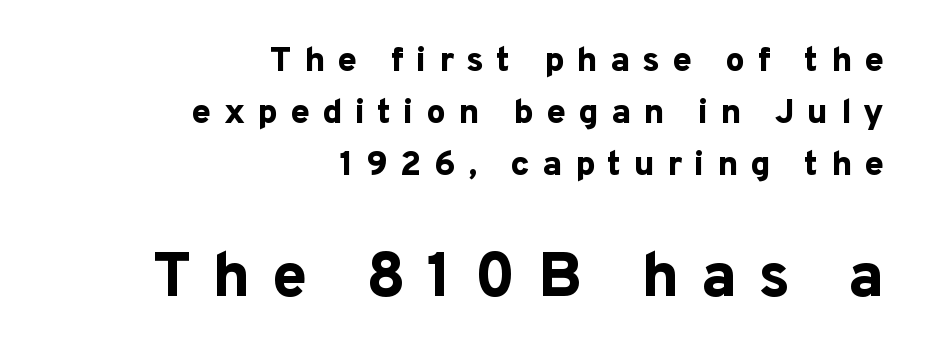
{"serif": "no", "italic": "no", "bold": "yes", "weight": "bold", "width": "normal", "stroke_contrast": "low", "x_height": "medium", "monospaced": "no", "underline": "no", "align": "right", "line_spacing": "normal", "line_spacing_ratio": 1.48, "letter_spacing": "wide", "letter_spacing_em": 0.35, "larger_block": "second", "size_ratio": 1.77, "glyph_px": 62}
